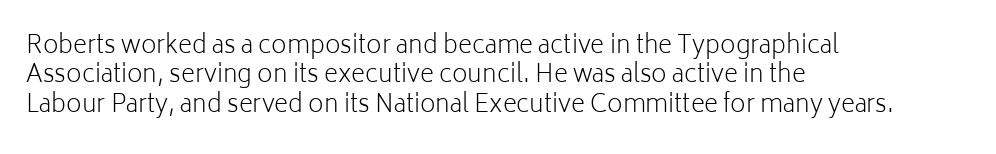
Q: Is the text bold? A: No.
Q: Is the text italic (slanted)? A: No, it is upright.
Q: Is the text underlined? A: No.
Q: How is the paragraph aligned? A: Left-aligned.
Q: Is the spacing between letters normal or unusually wide? A: Normal.
